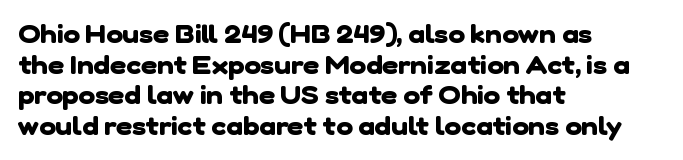
{"bold": "yes", "underline": "no", "align": "left", "line_spacing_ratio": 1.23, "letter_spacing": "normal", "letter_spacing_em": 0.0, "glyph_px": 25}
